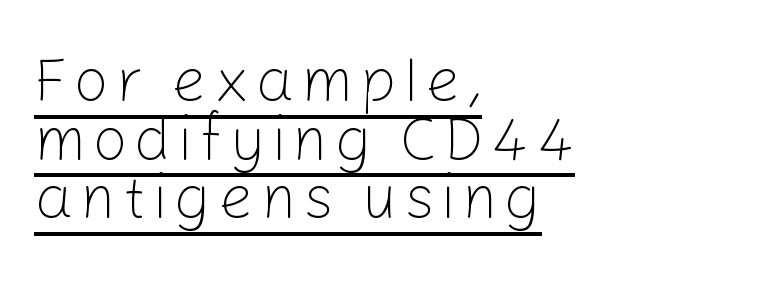
{"serif": "no", "italic": "no", "bold": "no", "weight": "light", "width": "normal", "stroke_contrast": "low", "x_height": "medium", "monospaced": "no", "underline": "yes", "align": "left", "line_spacing": "tight", "line_spacing_ratio": 0.96, "glyph_px": 61}
